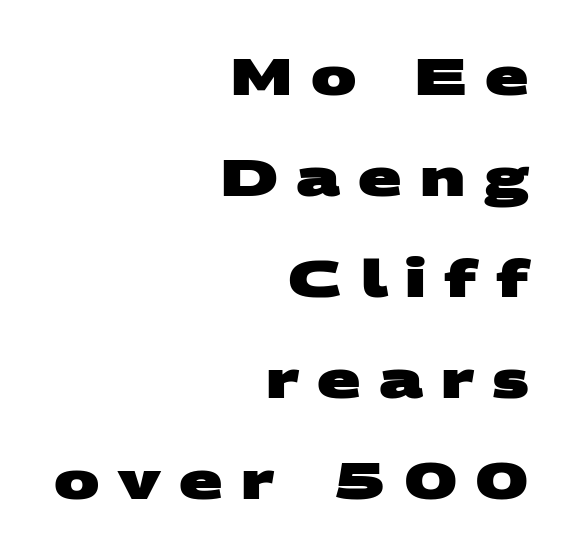
The image shows 51 px heavy, wide sans-serif type; set right-aligned, loose line spacing (1.98x), unusually wide letter spacing (+0.35 em), not underlined; medium stroke contrast and a large x-height.
